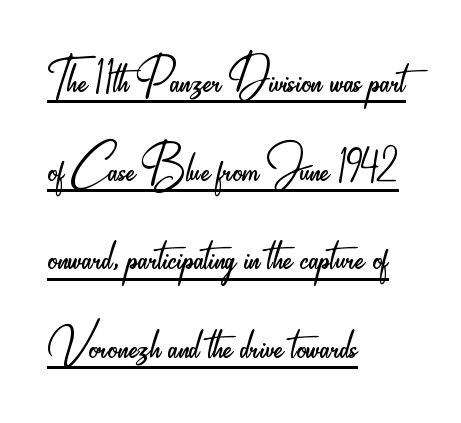
Here the glyphs are tracked normally, forming tight word shapes. The paragraph shown leans on its left margin. Quick note: underline on. No feet cap the strokes, marking this as sans-serif type.
